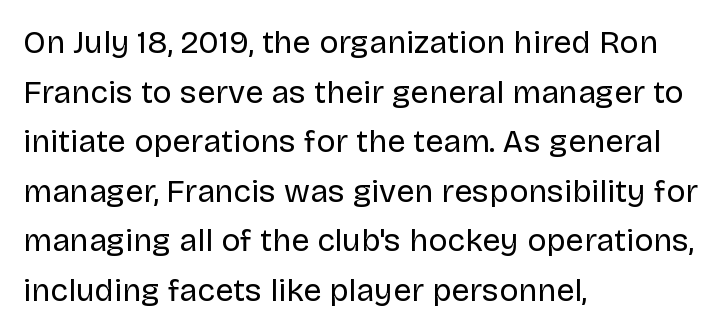
This reads as an unemphasized weight, regular at the heaviest. In terms of letterspacing, this is plain default setting. Varying glyph widths throughout — classic text-font behaviour. Compared with a centered layout, this one pins lines to the left instead. Italic: no, the glyphs are upright roman. The area under the type is left untouched.
